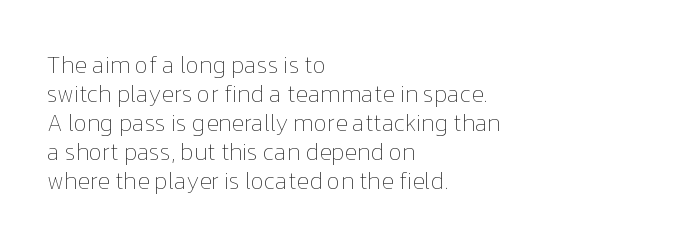
{"italic": "no", "bold": "no", "underline": "no", "align": "left", "line_spacing": "normal", "line_spacing_ratio": 1.26, "letter_spacing": "normal", "letter_spacing_em": 0.0, "glyph_px": 23}
